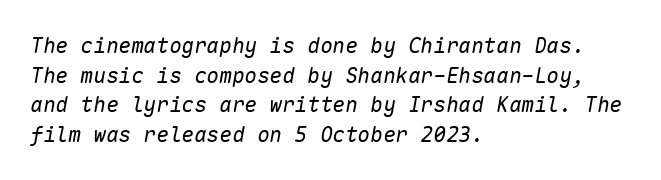
The image shows 21 px text type, italic (leaning right); set left-aligned, normal line spacing (1.41x), normal letter spacing, not underlined.
